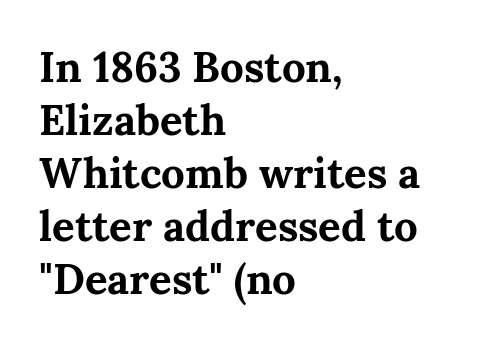
Q: Is the text bold? A: Yes.
Q: Is the text italic (slanted)? A: No, it is upright.
Q: Is the typeface a serif or a sans-serif typeface? A: Serif.
Q: Is the text underlined? A: No.
Q: How is the paragraph aligned? A: Left-aligned.
Q: Is the spacing between letters normal or unusually wide? A: Normal.
Q: Is the spacing between lines tight, normal or loose? A: Normal.
Q: Width (condensed, normal, or wide)? A: Normal.
Q: Stroke contrast? A: Medium.
Q: x-height? A: Medium.
Q: Monospaced? A: No.
